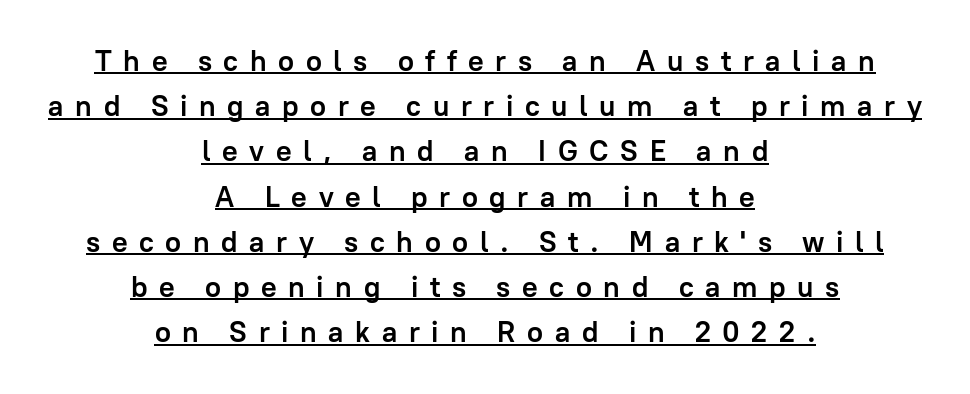
Q: Is the text bold? A: Yes.
Q: Is the text italic (slanted)? A: No, it is upright.
Q: Is the typeface a serif or a sans-serif typeface? A: Sans-serif.
Q: Is the text underlined? A: Yes.
Q: How is the paragraph aligned? A: Centered.
Q: Is the spacing between letters normal or unusually wide? A: Unusually wide.
Q: Is the spacing between lines tight, normal or loose? A: Normal.
Q: Width (condensed, normal, or wide)? A: Normal.
Q: Stroke contrast? A: Low.
Q: x-height? A: Medium.
Q: Monospaced? A: No.
